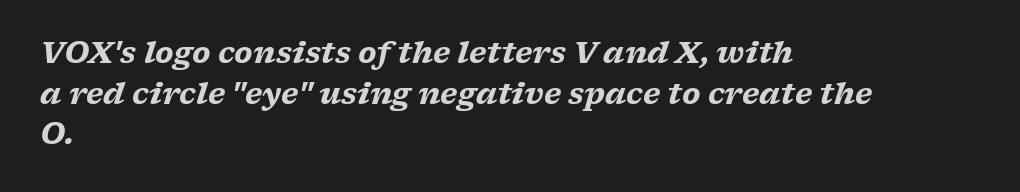
The letters carry serifs — small finishing strokes at the ends of their stems. A typesetter would call this proportional, since set widths differ per character. The passage shown is not underscored anywhere. The passage shown stacks its lines at a standard gap. Glyph-to-glyph distance matches everyday printed text.
